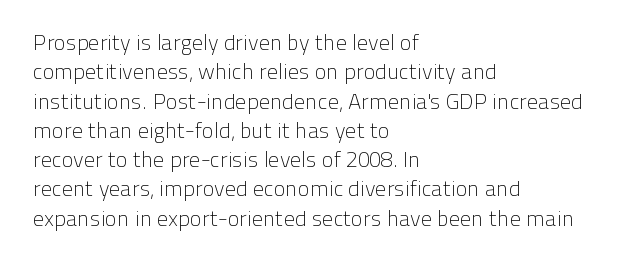
Q: Is the text bold? A: No.
Q: Is the text italic (slanted)? A: No, it is upright.
Q: Is the text underlined? A: No.
Q: How is the paragraph aligned? A: Left-aligned.
Q: Is the spacing between letters normal or unusually wide? A: Normal.
Q: Is the spacing between lines tight, normal or loose? A: Normal.
